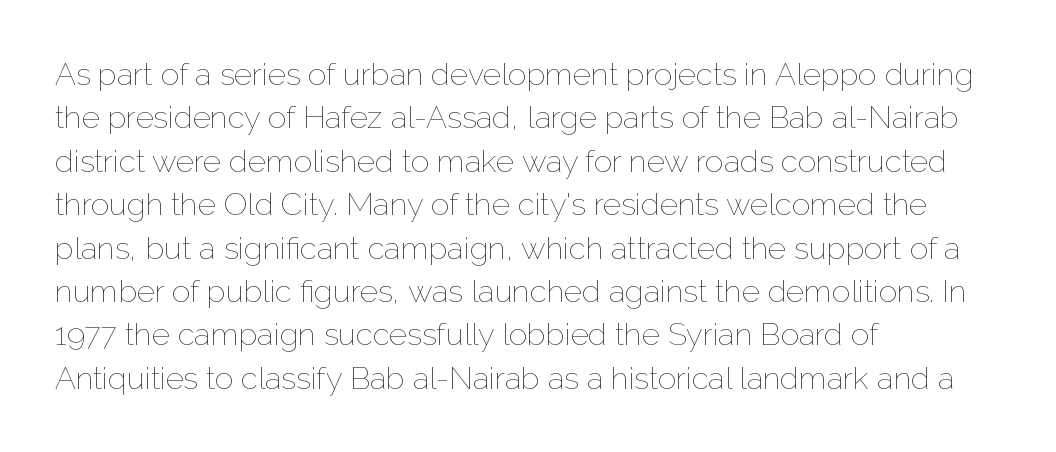
{"italic": "no", "bold": "no", "weight": "thin", "width": "normal", "stroke_contrast": "low", "x_height": "medium", "monospaced": "no", "underline": "no", "align": "left", "line_spacing": "normal", "line_spacing_ratio": 1.4, "letter_spacing": "normal", "letter_spacing_em": 0.0, "glyph_px": 31}
